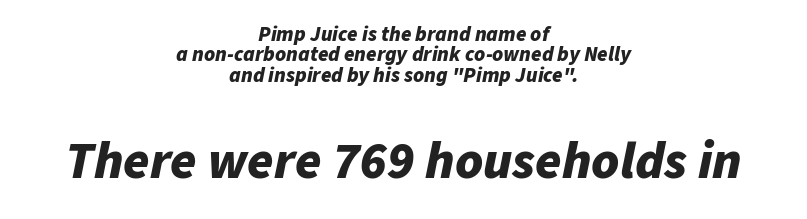
Style check: oblique. Characters follow at the spacing the type designer built in. Each line is balanced around a shared central axis. Line spacing here is tight. How heavy is the stroke? Heavy — this is a bold. Honestly, there is no underline to notice here at all.
